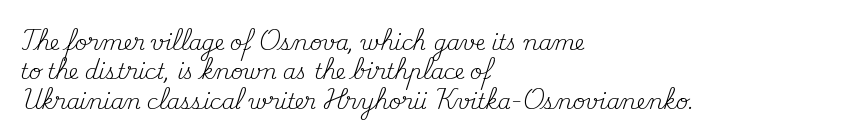
The image shows 21 px text type; set left-aligned, normal line spacing (1.4x), normal letter spacing, not underlined.
